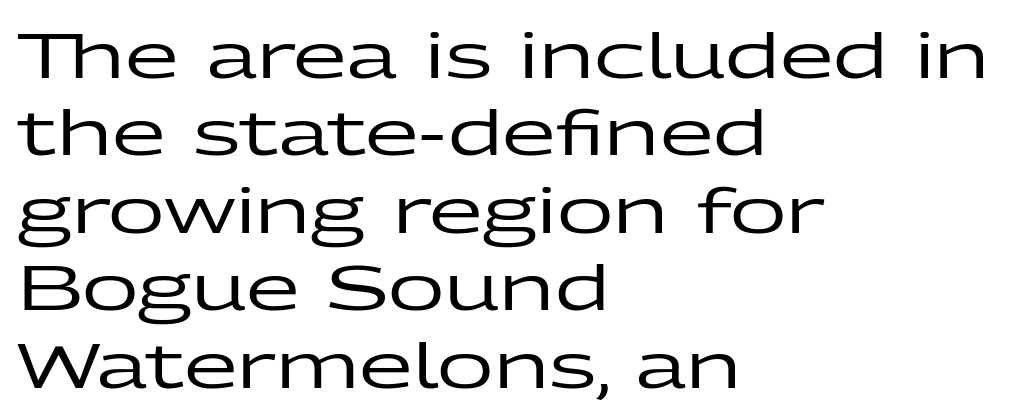
Characters follow at the spacing the type designer built in. Nothing sits at the stroke ends, so this counts as sans-serif. Which margin do the lines hug? The left one — the right edge is uneven. The specimen reads as upright at a glance.
